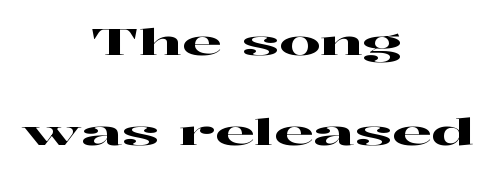
{"serif": "yes", "italic": "no", "width": "wide", "stroke_contrast": "high", "x_height": "medium", "monospaced": "no", "underline": "no", "align": "center", "line_spacing": "loose", "line_spacing_ratio": 2.49, "letter_spacing": "normal", "letter_spacing_em": 0.0, "glyph_px": 36}
